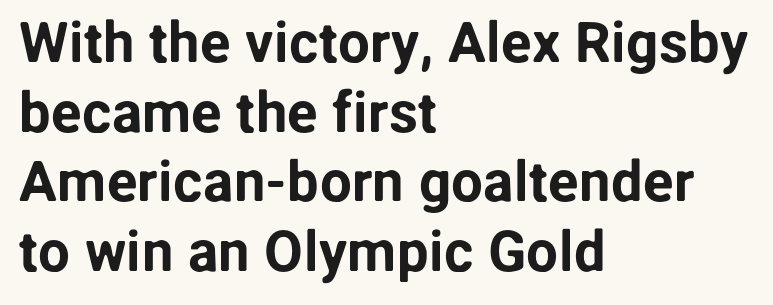
{"serif": "no", "italic": "no", "width": "normal", "stroke_contrast": "low", "x_height": "medium", "monospaced": "no", "underline": "no", "align": "left", "line_spacing_ratio": 1.22, "letter_spacing": "normal", "letter_spacing_em": 0.0, "glyph_px": 57}
